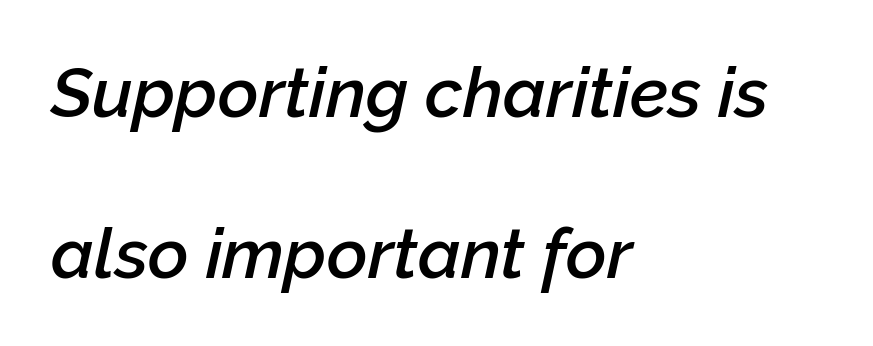
The image shows 70 px semibold type, italic (leaning right); set left-aligned, loose line spacing (2.3x), normal letter spacing, not underlined; low stroke contrast and a medium x-height.
